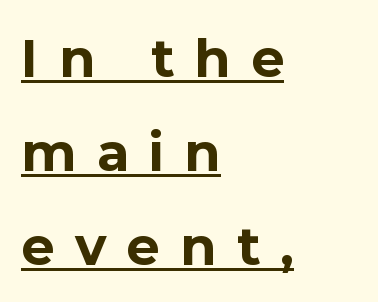
A roman cut, with each character standing at attention. A student would call this left alignment; a typographer would say flush left, rag right. If you measured baseline to baseline, you'd find a middling distance. These lines are rendered in a variable-pitch font.
